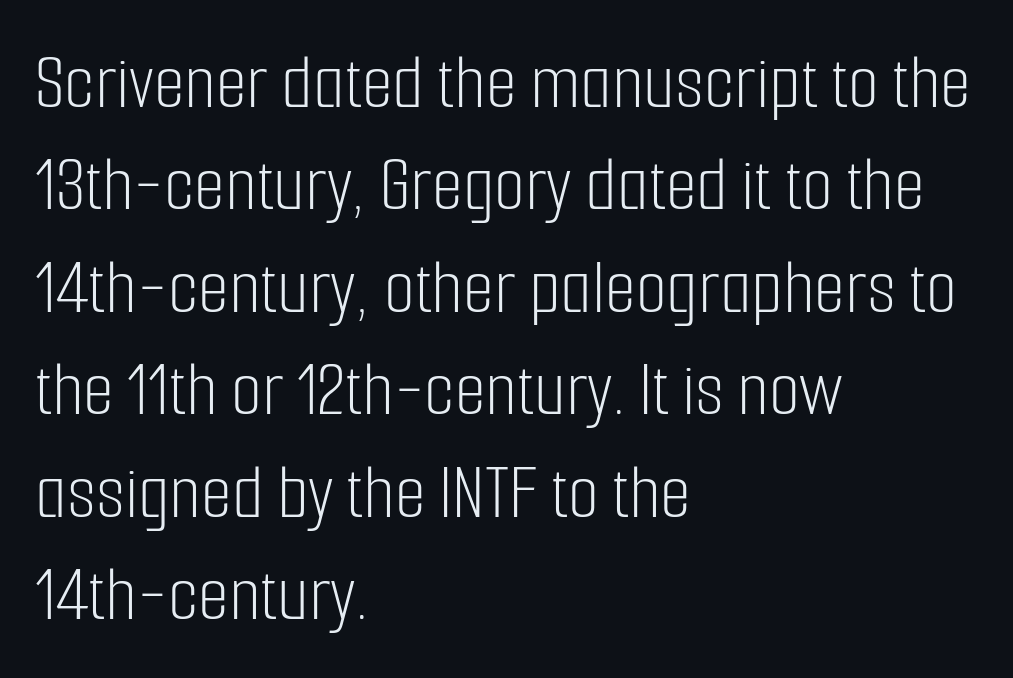
The image shows 80 px light, condensed sans-serif type, upright; set left-aligned, normal line spacing (1.28x), normal letter spacing, not underlined; low stroke contrast and a medium x-height.
